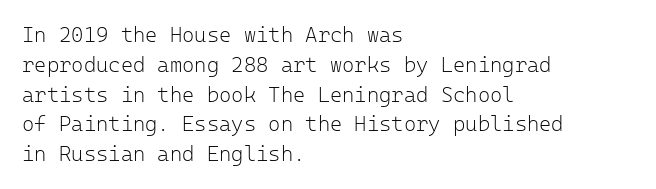
Q: Is the text bold? A: No.
Q: Is the text italic (slanted)? A: No, it is upright.
Q: Is the text underlined? A: No.
Q: How is the paragraph aligned? A: Left-aligned.
Q: Is the spacing between letters normal or unusually wide? A: Normal.
Q: Is the spacing between lines tight, normal or loose? A: Normal.
